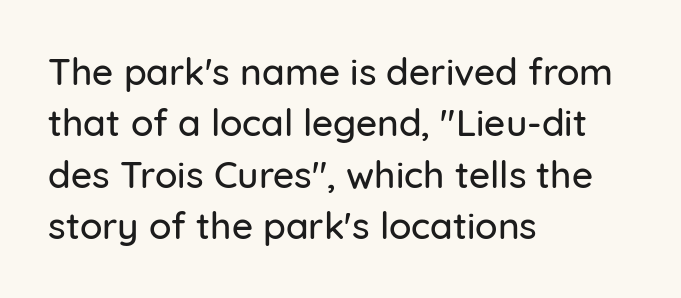
Honestly, the letter spacing is just normal — you wouldn't notice it. The specimen reads as upright at a glance. Beneath every word, the page is bare. Horizontally, the lines are justified to the leading edge only. The designer went with a sans here, leaving each stem footless. The passage shown is typed in a proportional face where columns would drift.
